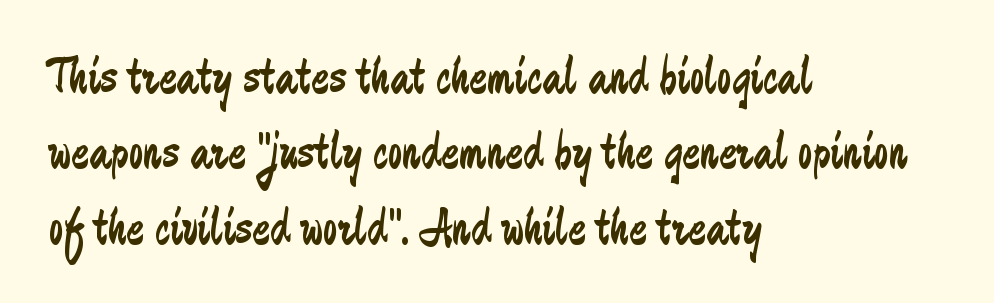
{"serif": "no", "bold": "no", "weight": "regular", "width": "condensed", "stroke_contrast": "low", "x_height": "medium", "monospaced": "no", "underline": "no", "align": "left", "line_spacing": "normal", "line_spacing_ratio": 1.42, "letter_spacing": "normal", "letter_spacing_em": 0.0, "glyph_px": 53}
